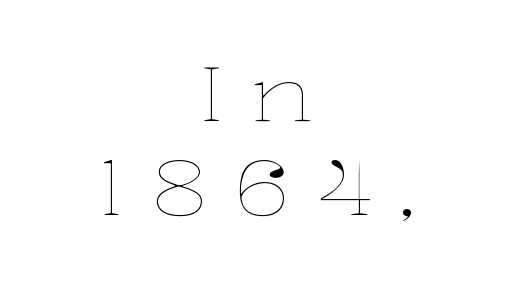
Q: Is the text bold? A: No.
Q: Is the text italic (slanted)? A: No, it is upright.
Q: Is the text underlined? A: No.
Q: How is the paragraph aligned? A: Centered.
Q: Is the spacing between letters normal or unusually wide? A: Unusually wide.
Q: Is the spacing between lines tight, normal or loose? A: Normal.
Q: Width (condensed, normal, or wide)? A: Wide.
Q: Stroke contrast? A: Low.
Q: x-height? A: Medium.
Q: Monospaced? A: No.
